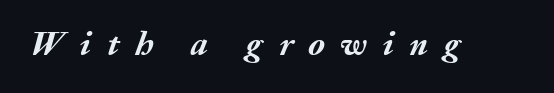
{"italic": "yes", "lean": "right", "slant_degrees": 20, "bold": "yes", "weight": "semibold", "width": "normal", "stroke_contrast": "medium", "x_height": "medium", "monospaced": "no", "underline": "no", "letter_spacing": "wide", "letter_spacing_em": 0.46, "glyph_px": 34}
